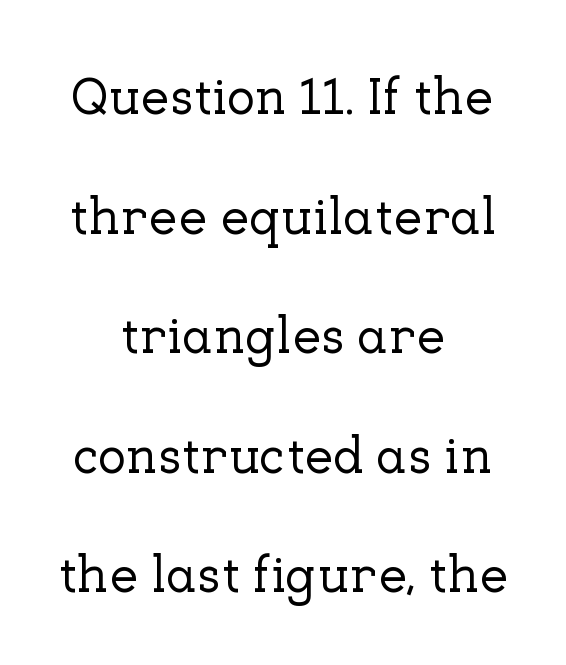
Unlike italic type, these characters show no tilt at all. Does the copy run flush right? No — it is centered line by line. Baseline-to-baseline distance is far greater than the letter height. Does the type have serifs? Yes, each stem ends in a small foot. Nobody drew a line under any word here.
